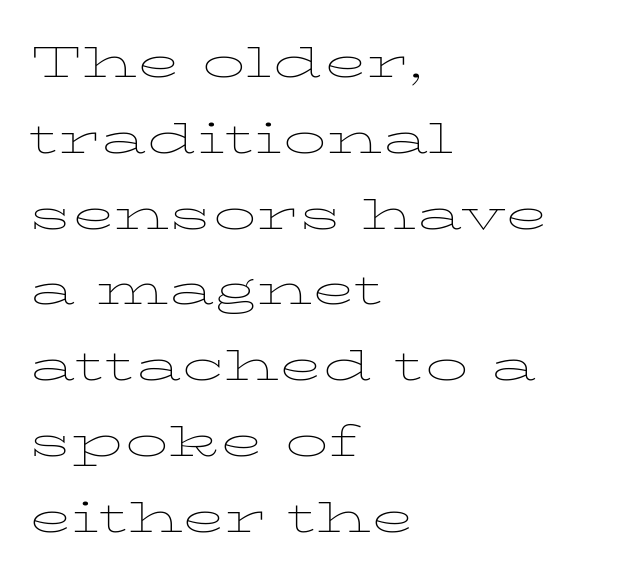
{"italic": "no", "bold": "no", "weight": "thin", "width": "wide", "stroke_contrast": "low", "x_height": "medium", "monospaced": "no", "underline": "no", "align": "left", "line_spacing": "normal", "line_spacing_ratio": 1.33, "letter_spacing": "normal", "letter_spacing_em": 0.0, "glyph_px": 57}
